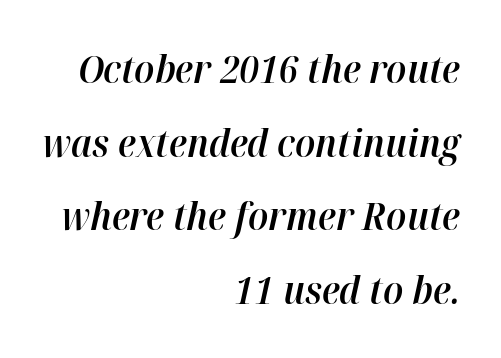
The image shows 39 px semibold type, italic (leaning right); set right-aligned, line spacing 1.89x, normal letter spacing, not underlined; high stroke contrast and a medium x-height.
